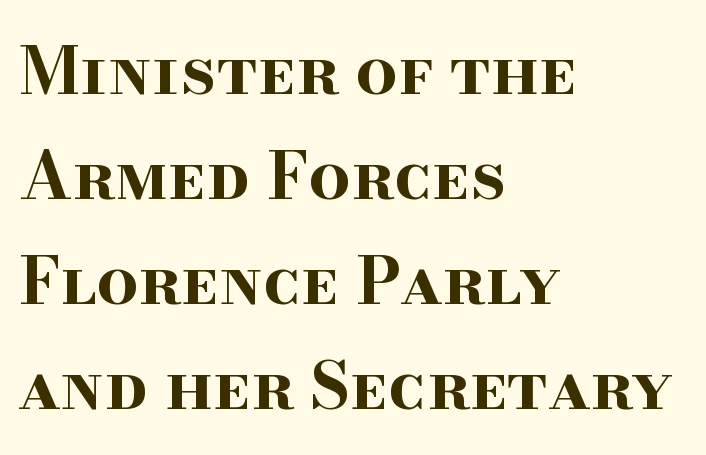
Casual observation: everything's shoved over to the left. This is serif lettering, the kind often seen in printed books. Nobody touched the tracking dial on this one. Just letters on the line, the space beneath them empty.
